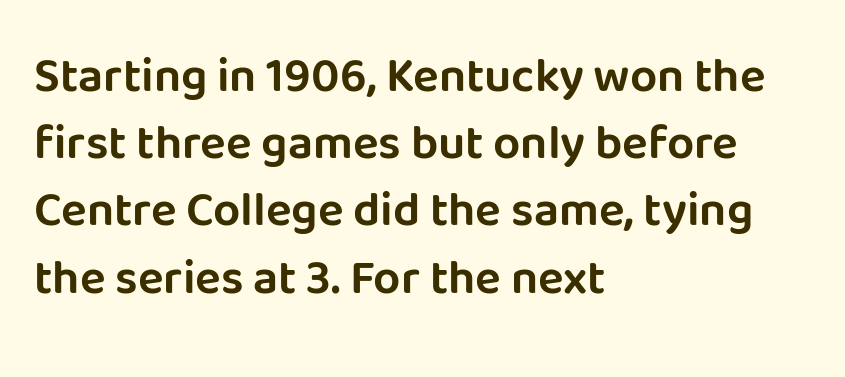
{"serif": "no", "italic": "no", "width": "normal", "stroke_contrast": "low", "x_height": "large", "monospaced": "no", "underline": "no", "align": "left", "line_spacing": "normal", "line_spacing_ratio": 1.4, "letter_spacing": "normal", "letter_spacing_em": 0.0, "glyph_px": 48}
